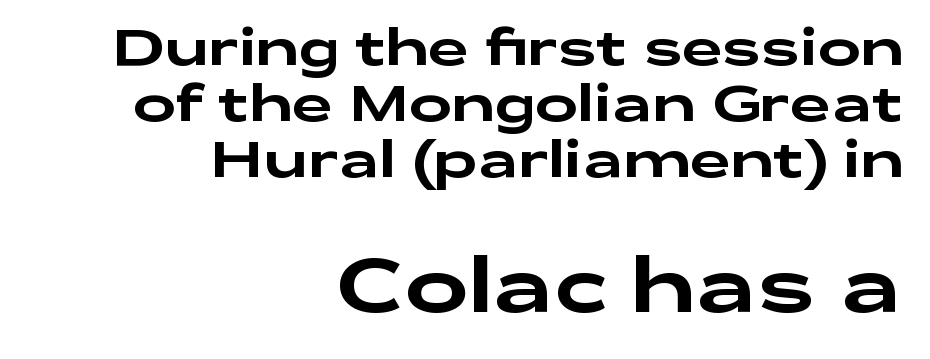
{"serif": "no", "italic": "no", "width": "wide", "stroke_contrast": "low", "x_height": "medium", "monospaced": "no", "underline": "no", "align": "right", "line_spacing": "tight", "line_spacing_ratio": 1.1, "letter_spacing": "normal", "letter_spacing_em": 0.0, "larger_block": "second", "size_ratio": 1.49, "glyph_px": 76}
